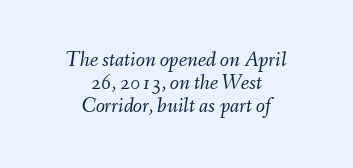
The image shows 21 px text type, italic (leaning right); set centered, tight line spacing (1.1x), normal letter spacing, not underlined.
